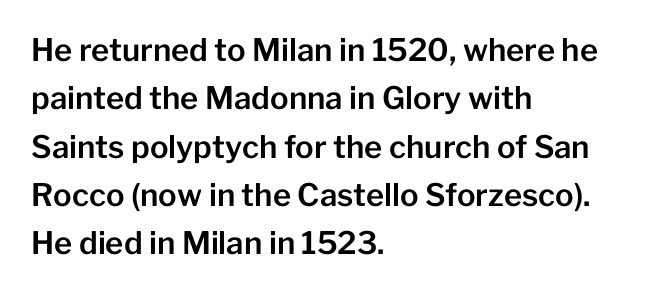
{"serif": "no", "italic": "no", "width": "normal", "stroke_contrast": "low", "x_height": "medium", "monospaced": "no", "underline": "no", "align": "left", "line_spacing": "normal", "line_spacing_ratio": 1.56, "letter_spacing": "normal", "letter_spacing_em": 0.0, "glyph_px": 31}
